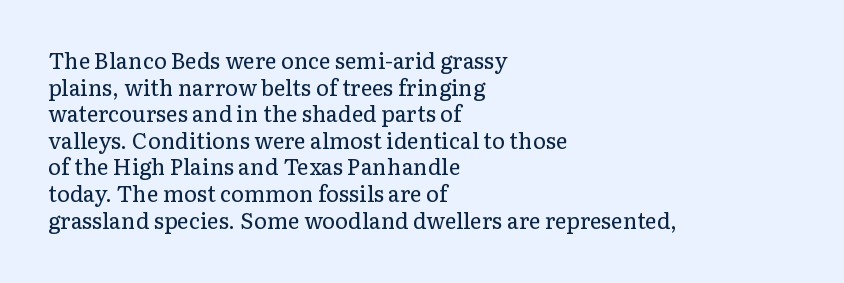
Q: Is the text bold? A: No.
Q: Is the text italic (slanted)? A: No, it is upright.
Q: Is the text underlined? A: No.
Q: How is the paragraph aligned? A: Left-aligned.
Q: Is the spacing between letters normal or unusually wide? A: Normal.
